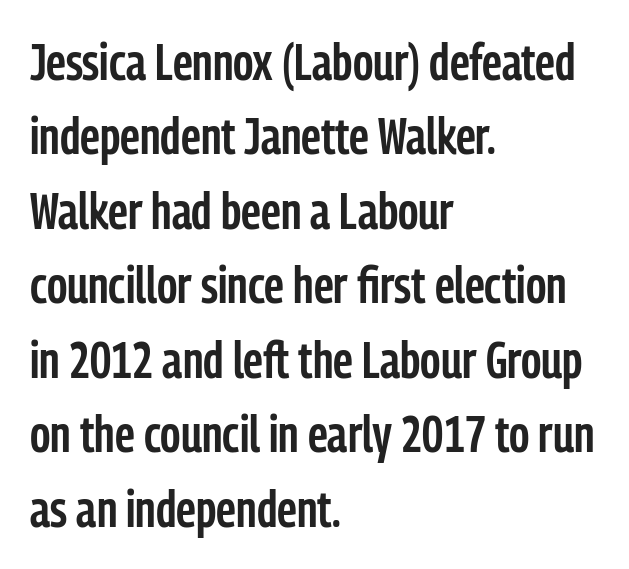
The image shows 51 px semibold, condensed sans-serif type, upright; set left-aligned, normal line spacing (1.46x), normal letter spacing, not underlined; low stroke contrast and a medium x-height.
